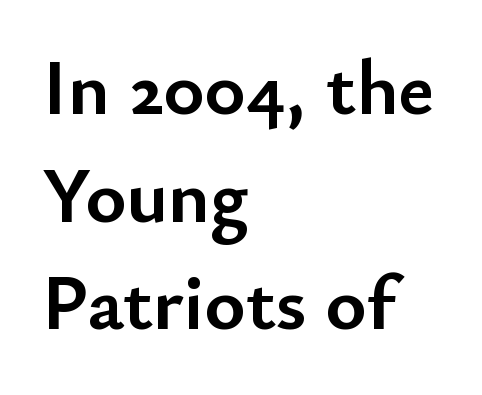
The image shows 78 px semibold sans-serif type, upright; set left-aligned, normal line spacing (1.38x), normal letter spacing, not underlined; low stroke contrast and a small x-height.
